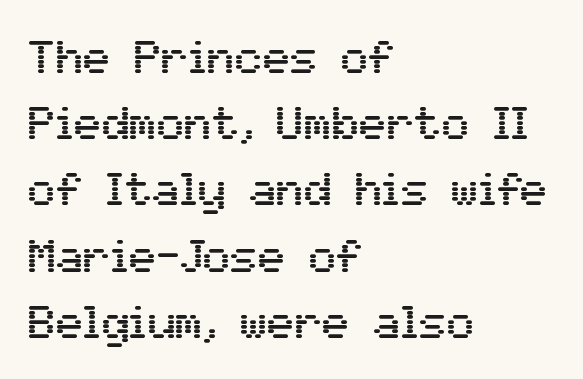
The image shows 46 px sans-serif type, upright; set left-aligned, normal line spacing (1.44x), normal letter spacing, not underlined; medium stroke contrast and a medium x-height.
